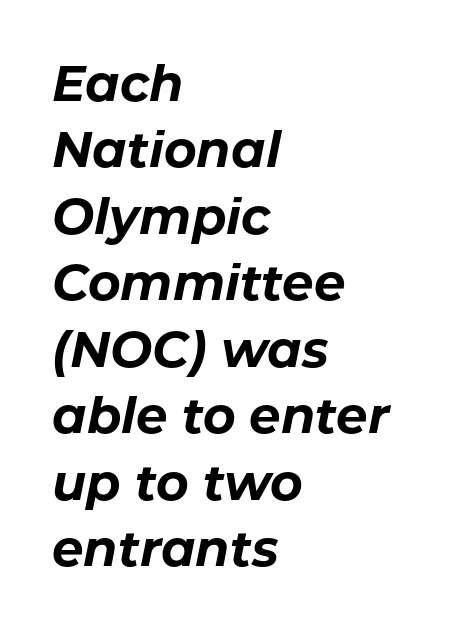
What stands out about the letter spacing? Nothing — it is the standard amount. The letters are slanted; this is an italic face. Horizontal alignment here is leftward, the default for most running prose. Rows of type keep a routine distance in the vertical direction.
